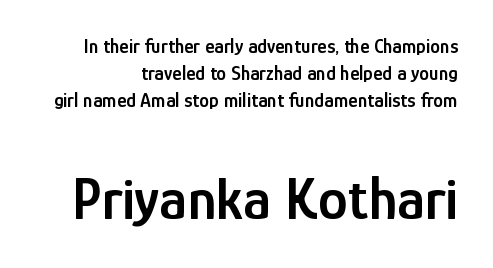
The image shows 60 px semibold, condensed sans-serif type, upright; set normal line spacing (1.36x), normal letter spacing, not underlined; the second (bottom) block is 3.0x larger; low stroke contrast and a medium x-height.
